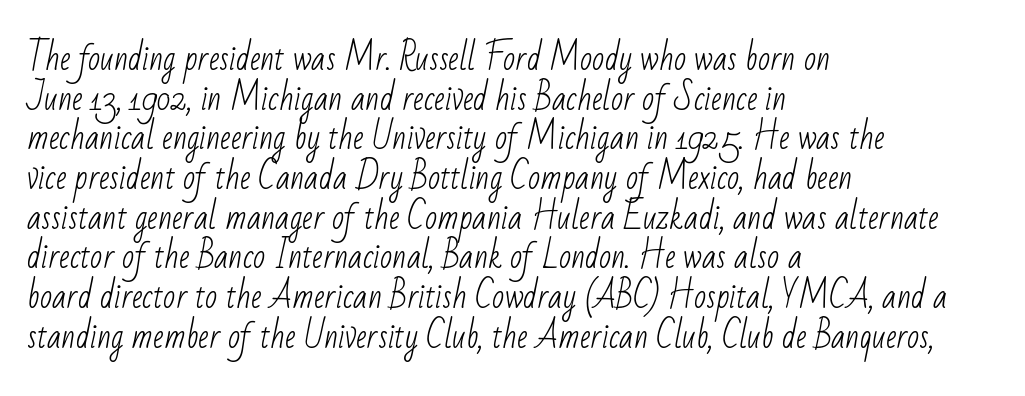
Varying glyph widths throughout — classic text-font behaviour. Decoration check: the copy has no underline. Weight: regular or lighter. No feet cap the strokes, marking this as sans-serif type. These lines keep a tight, regular rhythm from letter to letter.
